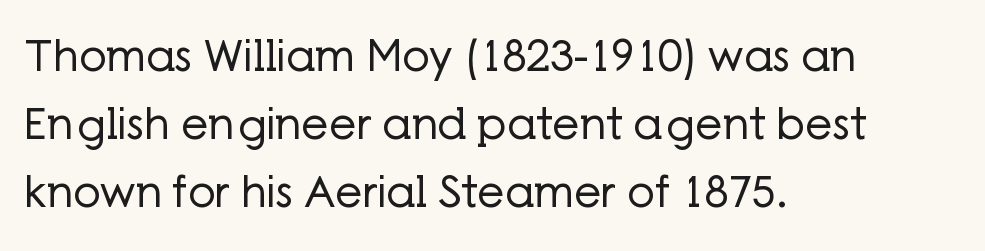
Q: Is the text bold? A: No.
Q: Is the text italic (slanted)? A: No, it is upright.
Q: Is the typeface a serif or a sans-serif typeface? A: Sans-serif.
Q: Is the text underlined? A: No.
Q: How is the paragraph aligned? A: Left-aligned.
Q: Is the spacing between letters normal or unusually wide? A: Normal.
Q: Is the spacing between lines tight, normal or loose? A: Normal.
Q: Width (condensed, normal, or wide)? A: Normal.
Q: Stroke contrast? A: Low.
Q: x-height? A: Medium.
Q: Monospaced? A: No.
